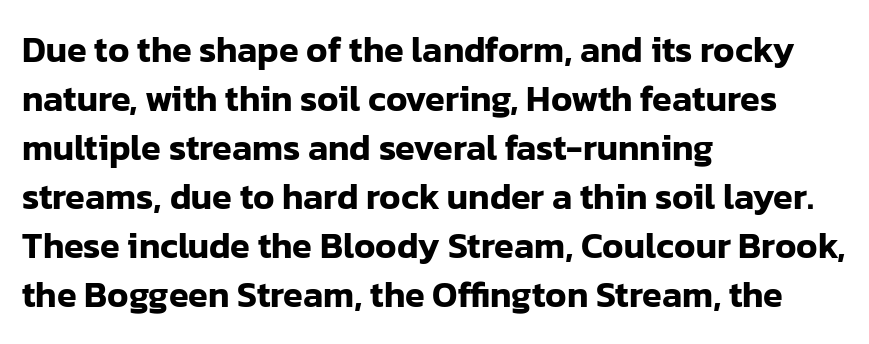
Which margin do the lines hug? The left one — the right edge is uneven. Tracking here is standard; glyphs follow each other at the usual distance. This sample uses a sans-serif face. This rendering features lettering with no underline. Every stem runs plumb, perpendicular to the baseline. Spacing verdict: proportional, widths tailored to each character.
